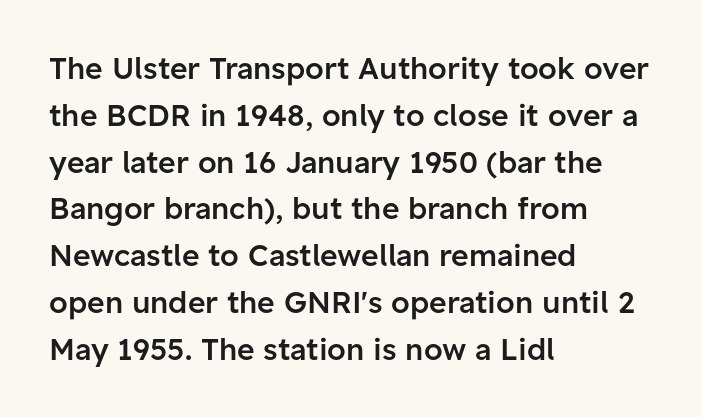
Q: Is the text bold? A: Semi-bold.
Q: Is the text italic (slanted)? A: No, it is upright.
Q: Is the typeface a serif or a sans-serif typeface? A: Sans-serif.
Q: Is the text underlined? A: No.
Q: How is the paragraph aligned? A: Left-aligned.
Q: Is the spacing between letters normal or unusually wide? A: Normal.
Q: Is the spacing between lines tight, normal or loose? A: Normal.
Q: Width (condensed, normal, or wide)? A: Normal.
Q: Stroke contrast? A: Low.
Q: x-height? A: Medium.
Q: Monospaced? A: No.
